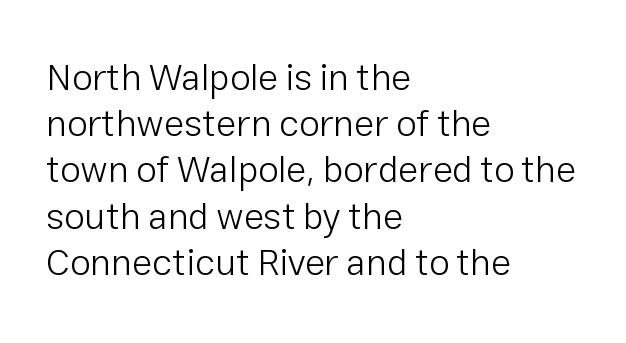
The image shows 37 px light sans-serif type, upright; set left-aligned, normal line spacing (1.25x), normal letter spacing, not underlined; low stroke contrast and a medium x-height.
